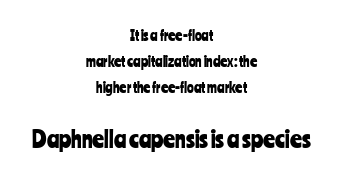
A student would call this center alignment; a typographer would say set centered. If you squint, the bottom block still reads clearly — it's the larger of the two. Nothing unusual about the tracking: characters are spaced as the font intends. The lettering stays uniformly vertical, giving the passage a roman look. A clean baseline with only descenders dipping below it.
